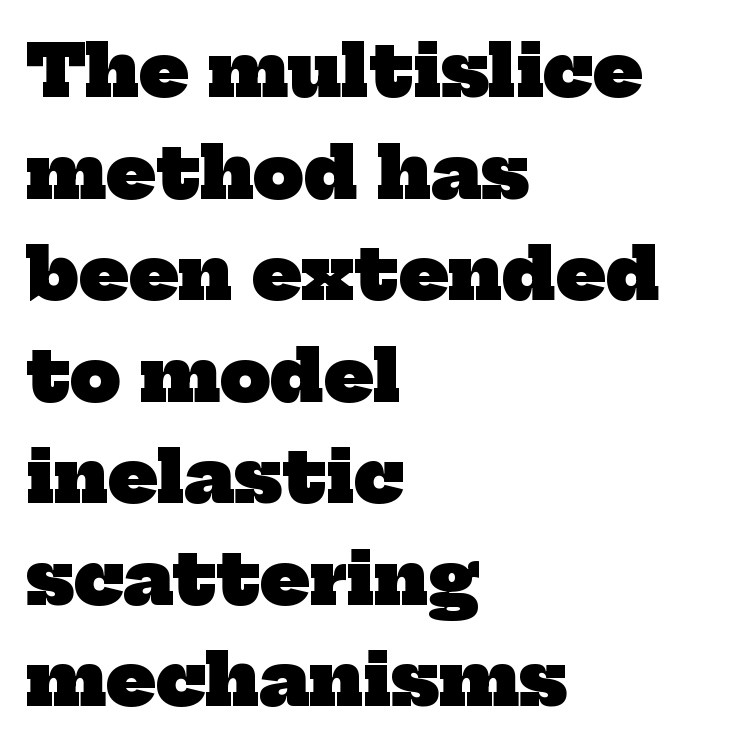
A bare baseline throughout the passage. There is no visible air inserted between adjacent glyphs. Students, observe: this is what conventionally led text looks like. A typesetter would call this proportional, since set widths differ per character.
